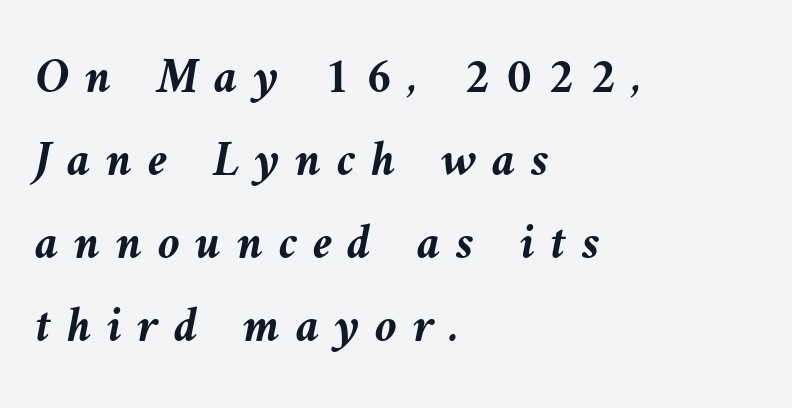
{"italic": "yes", "lean": "left", "slant_degrees": 9, "bold": "yes", "weight": "semibold", "width": "normal", "stroke_contrast": "medium", "x_height": "medium", "monospaced": "no", "underline": "no", "align": "left", "line_spacing": "normal", "line_spacing_ratio": 1.66, "letter_spacing": "wide", "letter_spacing_em": 0.31, "glyph_px": 50}
